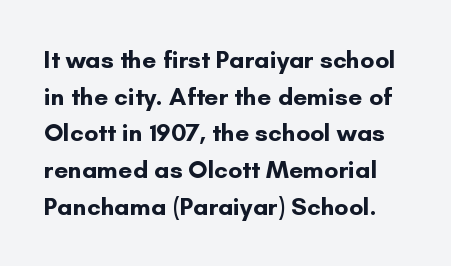
The image shows 25 px bold type, upright; set normal line spacing (1.47x), normal letter spacing, not underlined.
